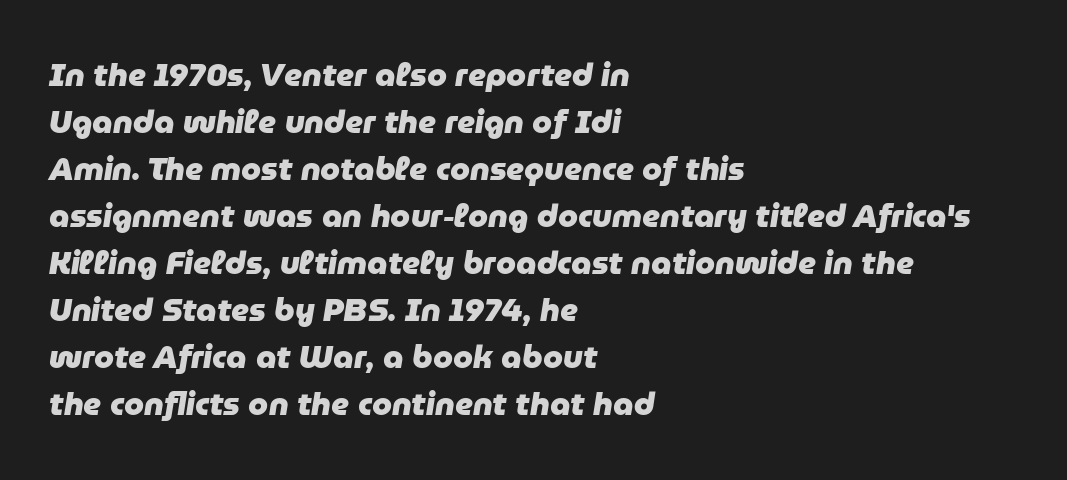
Q: Is the text bold? A: Yes.
Q: Is the text italic (slanted)? A: Yes, it leans right by about 9 degrees.
Q: Is the text underlined? A: No.
Q: How is the paragraph aligned? A: Left-aligned.
Q: Is the spacing between letters normal or unusually wide? A: Normal.
Q: Is the spacing between lines tight, normal or loose? A: Normal.
Q: Width (condensed, normal, or wide)? A: Normal.
Q: Stroke contrast? A: Low.
Q: x-height? A: Medium.
Q: Monospaced? A: No.
